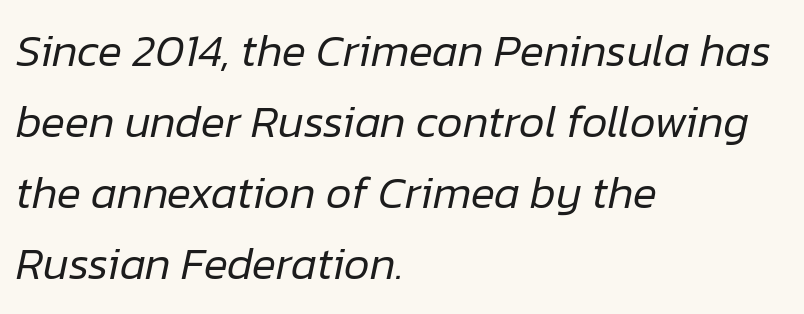
Q: Is the text bold? A: No.
Q: Is the text italic (slanted)? A: Yes, it leans right by about 12 degrees.
Q: Is the text underlined? A: No.
Q: How is the paragraph aligned? A: Left-aligned.
Q: Is the spacing between letters normal or unusually wide? A: Normal.
Q: Is the spacing between lines tight, normal or loose? A: Normal.
Q: Width (condensed, normal, or wide)? A: Normal.
Q: Stroke contrast? A: Low.
Q: x-height? A: Medium.
Q: Monospaced? A: No.
